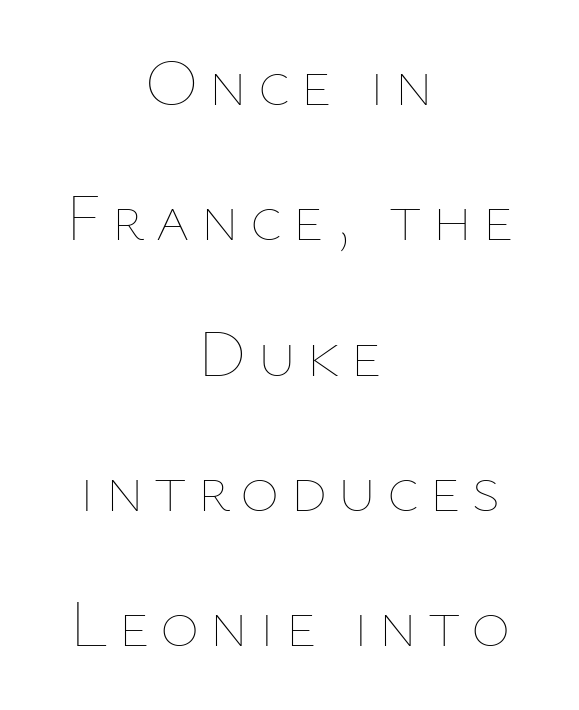
{"italic": "no", "bold": "no", "weight": "thin", "width": "normal", "stroke_contrast": "low", "x_height": "medium", "monospaced": "no", "underline": "no", "align": "center", "line_spacing": "loose", "line_spacing_ratio": 2.02, "glyph_px": 67}
